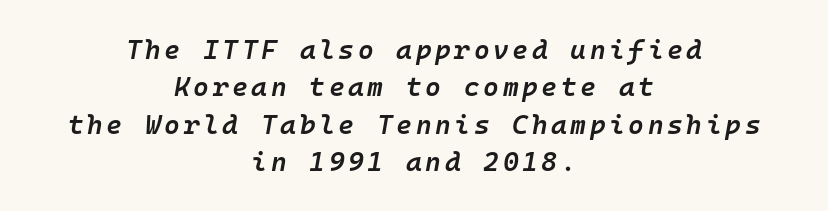
The glyphs look as if they've been sheared to an angle. This sample keeps an unexceptional amount of space between lines. Notice how the passage keeps no hard edge, just a central spine. The words here are not underlined. Typesetter's note: demi weight, one step under bold.
